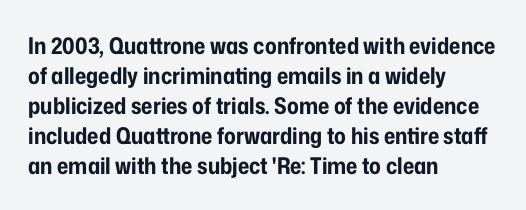
Q: Is the text bold? A: Yes.
Q: Is the text italic (slanted)? A: No, it is upright.
Q: Is the text underlined? A: No.
Q: How is the paragraph aligned? A: Left-aligned.
Q: Is the spacing between letters normal or unusually wide? A: Normal.
Q: Is the spacing between lines tight, normal or loose? A: Normal.
